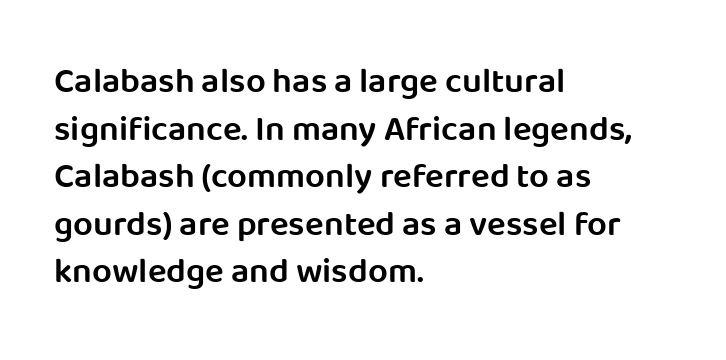
{"serif": "no", "italic": "no", "bold": "semi", "weight": "semibold", "width": "normal", "stroke_contrast": "low", "x_height": "large", "monospaced": "no", "underline": "no", "align": "left", "line_spacing": "normal", "line_spacing_ratio": 1.36, "letter_spacing": "normal", "letter_spacing_em": 0.0, "glyph_px": 35}
